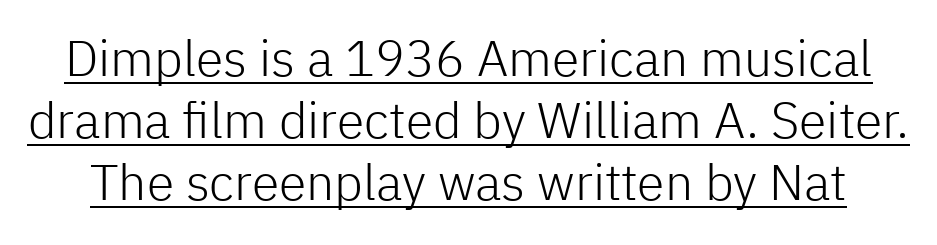
Q: Is the text bold? A: No.
Q: Is the text italic (slanted)? A: No, it is upright.
Q: Is the typeface a serif or a sans-serif typeface? A: Sans-serif.
Q: Is the text underlined? A: Yes.
Q: Is the spacing between letters normal or unusually wide? A: Normal.
Q: Width (condensed, normal, or wide)? A: Normal.
Q: Stroke contrast? A: Low.
Q: x-height? A: Medium.
Q: Monospaced? A: No.
